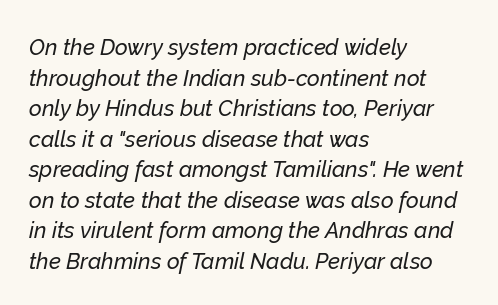
The line texture is even and compact thanks to regular tracking. In terms of leading, this rendering sits right in the middle. The typesetter chose a ragged-right arrangement here. The glyphs look as if they've been sheared to an angle. Clear beneath every line of the passage.
